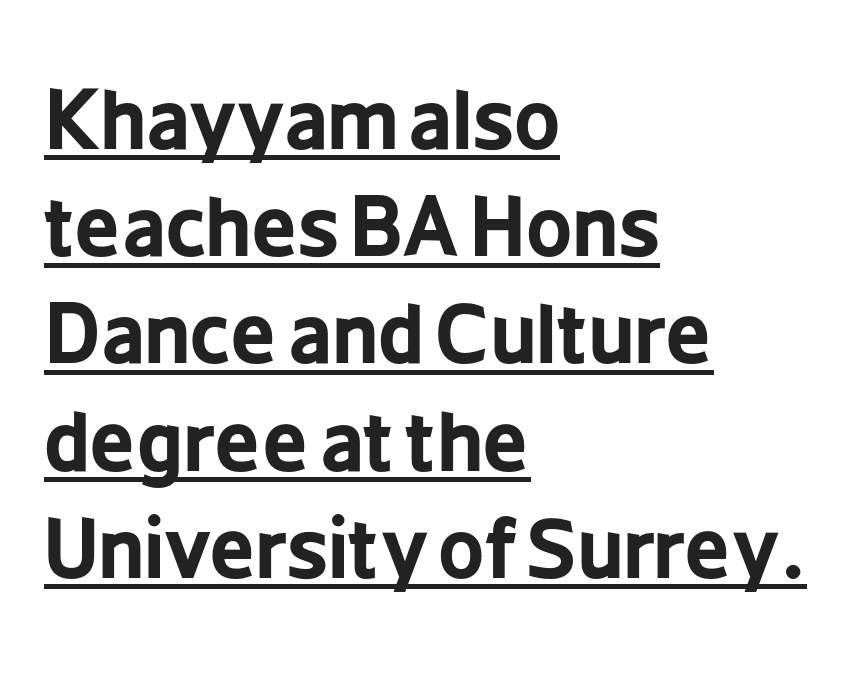
{"serif": "no", "italic": "no", "bold": "yes", "weight": "bold", "width": "condensed", "stroke_contrast": "low", "x_height": "medium", "monospaced": "no", "underline": "yes", "align": "left", "line_spacing": "normal", "line_spacing_ratio": 1.34, "letter_spacing": "normal", "letter_spacing_em": 0.0, "glyph_px": 80}
